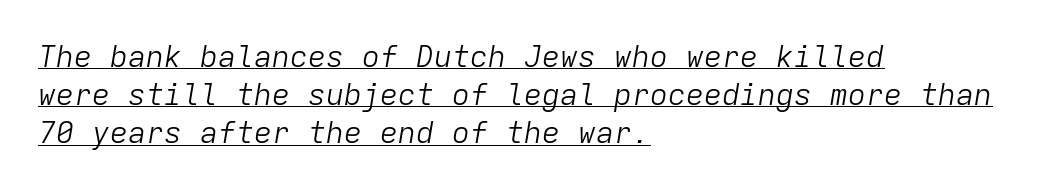
{"italic": "yes", "lean": "right", "slant_degrees": 9, "bold": "no", "weight": "light", "width": "normal", "stroke_contrast": "low", "x_height": "medium", "monospaced": "yes", "underline": "yes", "align": "left", "line_spacing": "normal", "line_spacing_ratio": 1.27, "letter_spacing": "normal", "letter_spacing_em": 0.0, "glyph_px": 30}
